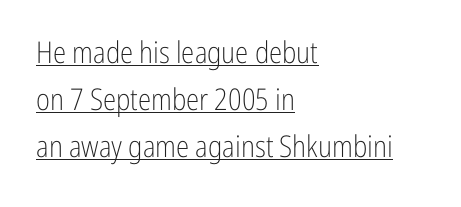
This sample is left-justified, so line endings fall wherever the words run out. Spacing between characters is what you'd get straight out of the box. Characters remain perfectly vertical along every line. Check where the strokes stop: nothing finishes them off — pure sans. Is there an underline? Yes — a line sits under the letters. No chunkiness to these letters — they're not bold.
